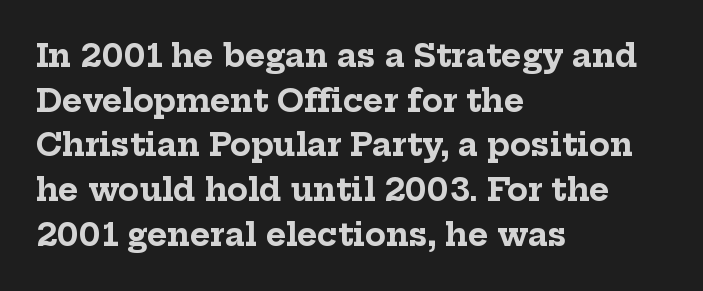
Q: Is the text bold? A: Yes.
Q: Is the text italic (slanted)? A: No, it is upright.
Q: Is the typeface a serif or a sans-serif typeface? A: Serif.
Q: Is the text underlined? A: No.
Q: How is the paragraph aligned? A: Left-aligned.
Q: Is the spacing between letters normal or unusually wide? A: Normal.
Q: Is the spacing between lines tight, normal or loose? A: Normal.
Q: Width (condensed, normal, or wide)? A: Normal.
Q: Stroke contrast? A: Low.
Q: x-height? A: Medium.
Q: Monospaced? A: No.
